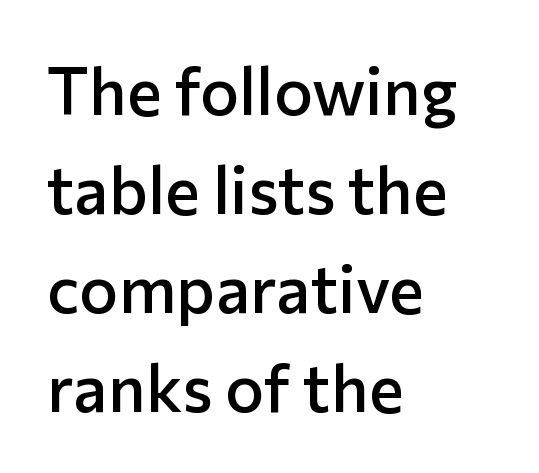
Q: Is the text bold? A: Semi-bold.
Q: Is the text italic (slanted)? A: No, it is upright.
Q: Is the typeface a serif or a sans-serif typeface? A: Sans-serif.
Q: Is the text underlined? A: No.
Q: How is the paragraph aligned? A: Left-aligned.
Q: Is the spacing between letters normal or unusually wide? A: Normal.
Q: Is the spacing between lines tight, normal or loose? A: Normal.
Q: Width (condensed, normal, or wide)? A: Normal.
Q: Stroke contrast? A: Low.
Q: x-height? A: Medium.
Q: Monospaced? A: No.
